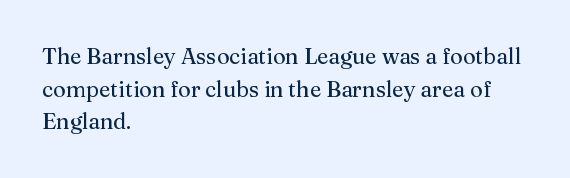
Q: Is the text bold? A: No.
Q: Is the text italic (slanted)? A: No, it is upright.
Q: Is the text underlined? A: No.
Q: How is the paragraph aligned? A: Left-aligned.
Q: Is the spacing between letters normal or unusually wide? A: Normal.
Q: Is the spacing between lines tight, normal or loose? A: Normal.
